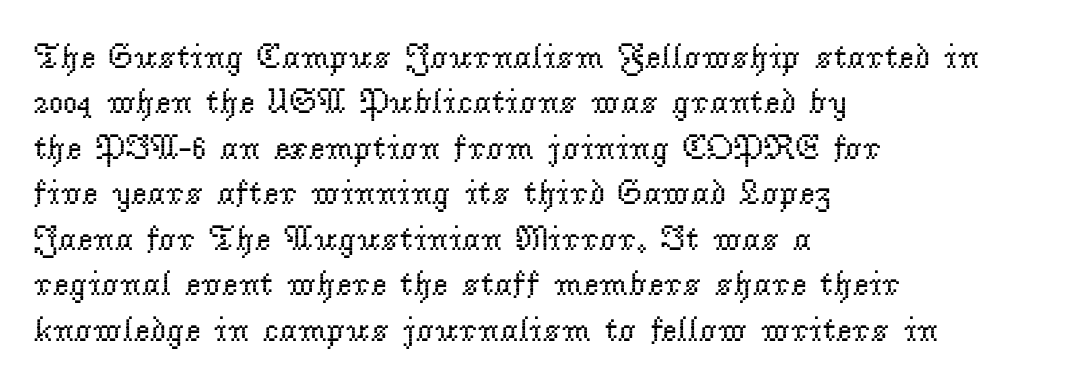
Q: Is the text bold? A: No.
Q: Is the text italic (slanted)? A: No, it is upright.
Q: Is the typeface a serif or a sans-serif typeface? A: Serif.
Q: Is the text underlined? A: No.
Q: How is the paragraph aligned? A: Left-aligned.
Q: Is the spacing between letters normal or unusually wide? A: Normal.
Q: Is the spacing between lines tight, normal or loose? A: Normal.
Q: Width (condensed, normal, or wide)? A: Normal.
Q: Stroke contrast? A: Low.
Q: x-height? A: Small.
Q: Monospaced? A: No.
